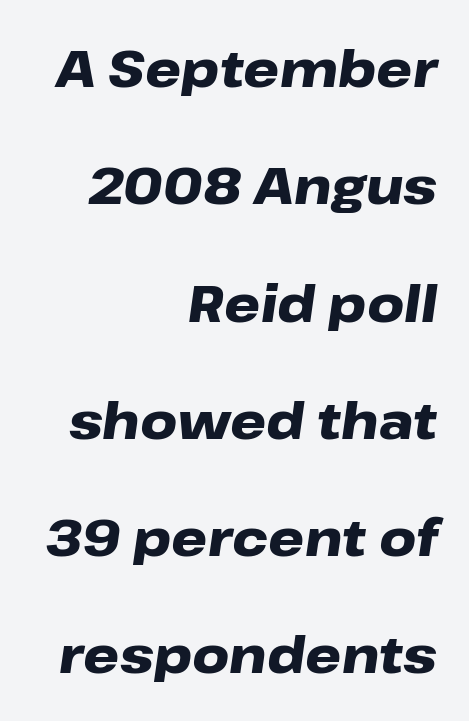
Q: Is the text bold? A: Yes.
Q: Is the text italic (slanted)? A: Yes, it leans right by about 8 degrees.
Q: Is the text underlined? A: No.
Q: How is the paragraph aligned? A: Right-aligned.
Q: Is the spacing between letters normal or unusually wide? A: Normal.
Q: Is the spacing between lines tight, normal or loose? A: Loose.
Q: Width (condensed, normal, or wide)? A: Wide.
Q: Stroke contrast? A: Low.
Q: x-height? A: Medium.
Q: Monospaced? A: No.
